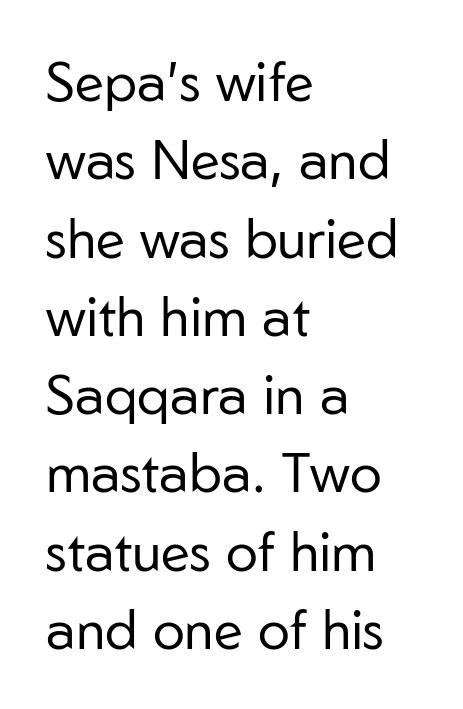
Each letter's strokes conclude bluntly, with no projecting serifs. Does the leading feel generous? No, just average. Here the designer chose a conventional face with non-uniform glyph widths. Letter spacing: default. The gap between lines stays unmarked. Teacher's note: observe the even left margin — that is flush-left alignment.
